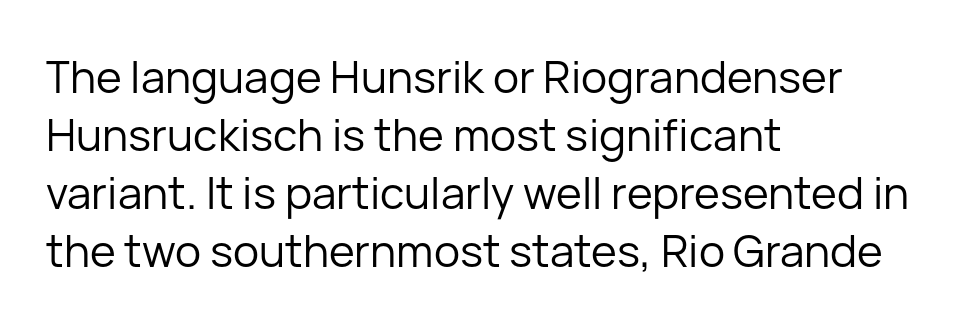
{"serif": "no", "italic": "no", "bold": "no", "weight": "regular", "width": "normal", "stroke_contrast": "low", "x_height": "medium", "monospaced": "no", "underline": "no", "align": "left", "line_spacing": "normal", "line_spacing_ratio": 1.32, "letter_spacing": "normal", "letter_spacing_em": 0.0, "glyph_px": 44}
